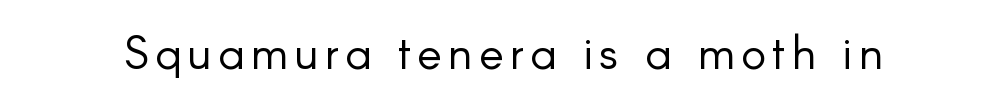
The typography opts for an upright posture over an oblique one. The glyphs are unaccompanied by any horizontal stroke below them. Compared with a typical body face, this is equally light or lighter still. Unlike a traditional serif, this face leaves its strokes unadorned. Do the characters align in a grid? No, the font is proportional.
